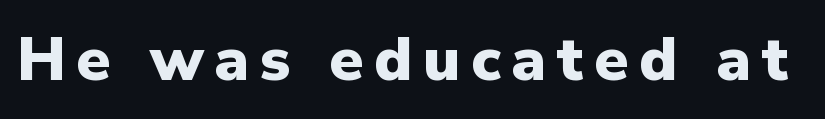
Letterform terminals end flat and unadorned throughout the passage. You can tell it's not italic because the verticals are truly vertical. The foot of each line stays bare and open. Think of a printed novel: that variable character pitch is what you see here. Heft: maximum for text — a bold.
